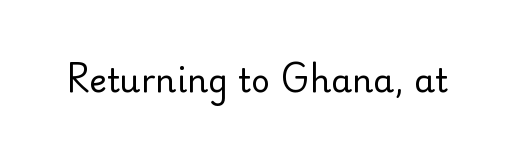
{"serif": "no", "italic": "no", "bold": "no", "weight": "regular", "width": "normal", "stroke_contrast": "low", "x_height": "small", "monospaced": "no", "underline": "no", "letter_spacing": "normal", "letter_spacing_em": 0.0, "glyph_px": 33}
